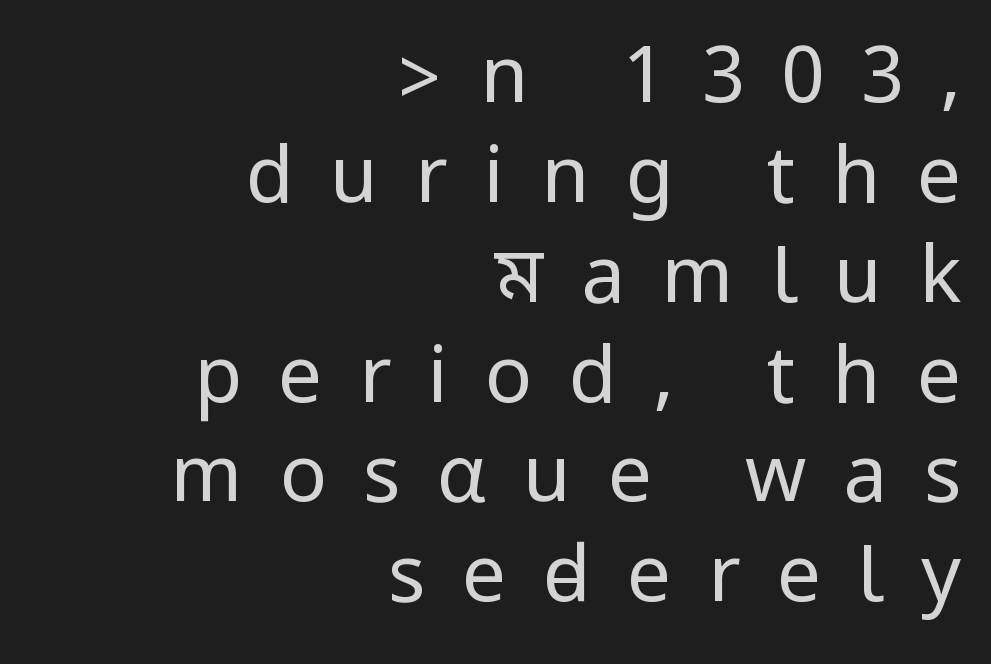
The image shows 78 px regular-weight, condensed sans-serif type, upright; set right-aligned, normal line spacing (1.28x), unusually wide letter spacing (+0.47 em), not underlined; low stroke contrast.
